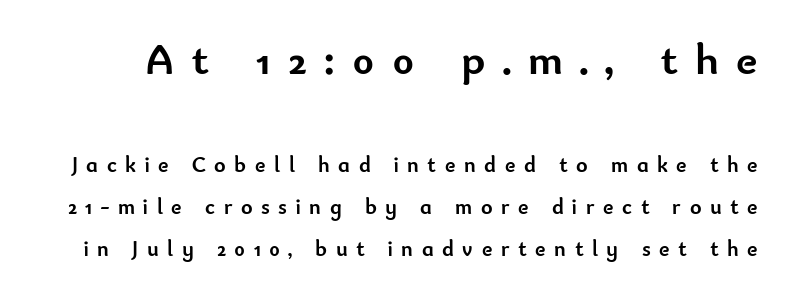
{"serif": "no", "italic": "no", "bold": "yes", "weight": "semibold", "width": "normal", "stroke_contrast": "low", "x_height": "small", "monospaced": "no", "underline": "no", "line_spacing": "loose", "line_spacing_ratio": 1.9, "letter_spacing": "wide", "letter_spacing_em": 0.39, "larger_block": "first", "size_ratio": 2.05, "glyph_px": 45}
